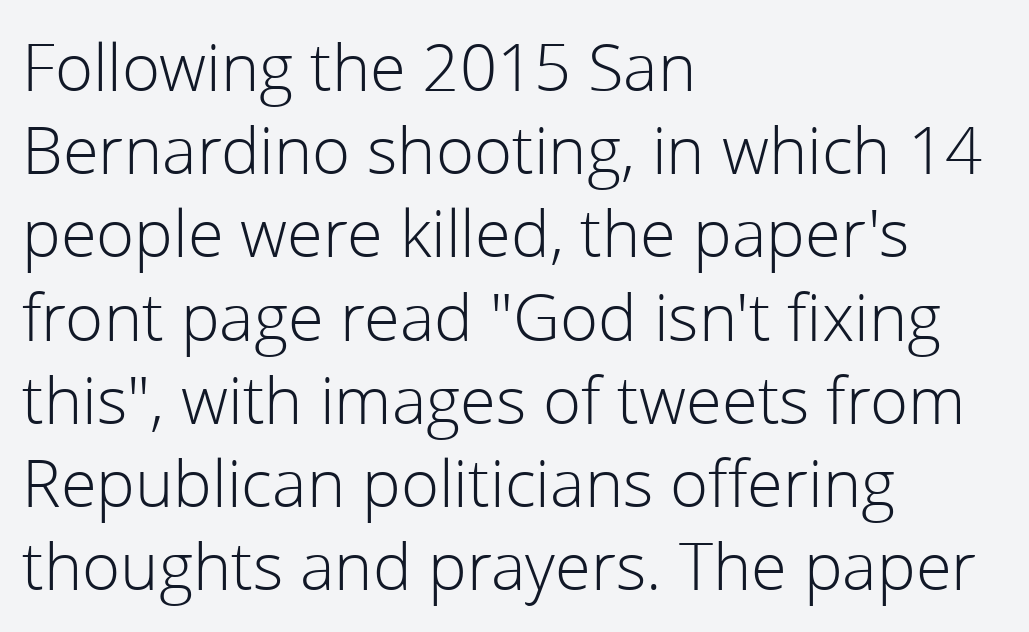
The image shows 65 px light sans-serif type, upright; set left-aligned, normal line spacing (1.28x), normal letter spacing, not underlined; low stroke contrast and a medium x-height.
